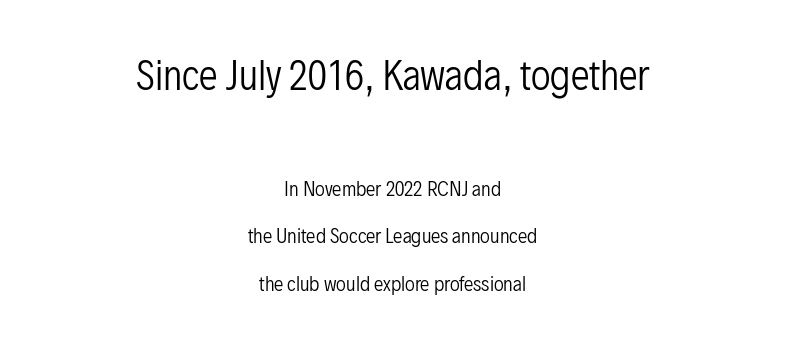
The image shows 38 px regular-weight, condensed sans-serif type, upright; set centered, loose line spacing (2.49x), normal letter spacing, not underlined; the first (top) block is 2.0x larger; low stroke contrast and a medium x-height.
